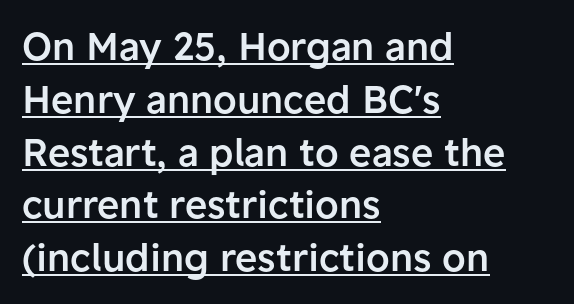
The image shows 38 px semibold sans-serif type, upright; set left-aligned, normal line spacing (1.39x), normal letter spacing, underlined; low stroke contrast and a medium x-height.
